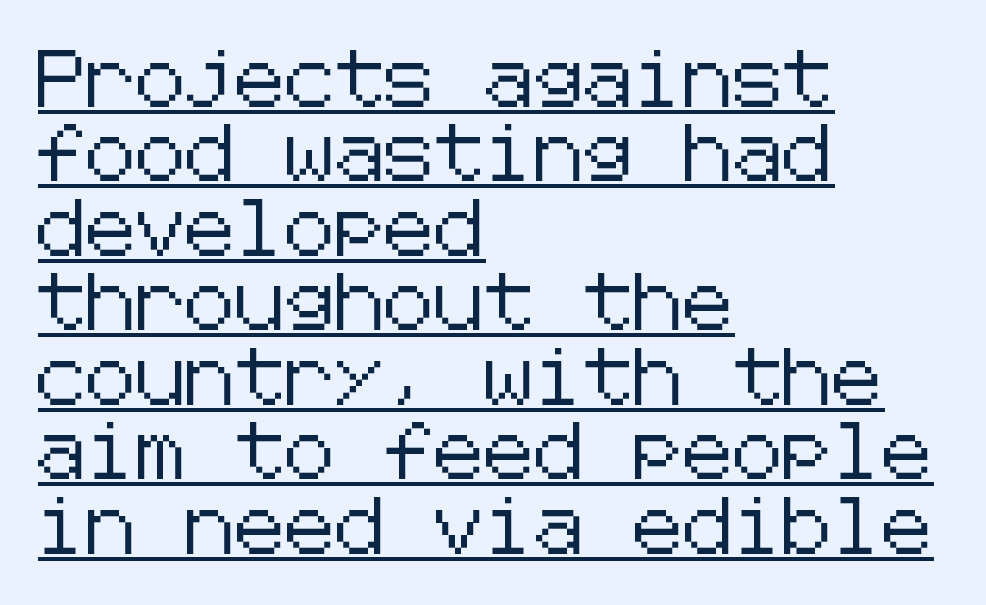
These lines sit exactly where default settings would place them. A sans-serif font was chosen for this passage. Characters follow at the spacing the type designer built in. A rule runs beneath these lines of type.
